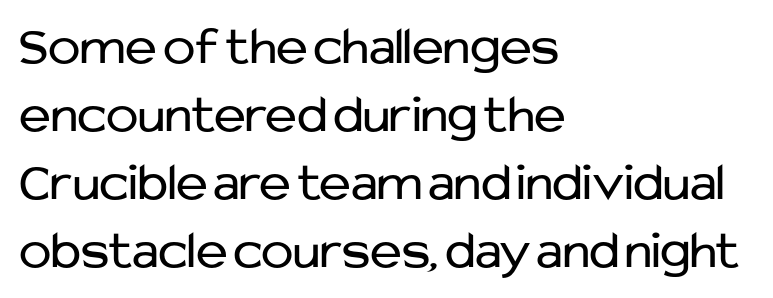
{"serif": "no", "italic": "no", "bold": "no", "weight": "regular", "width": "normal", "stroke_contrast": "low", "x_height": "medium", "monospaced": "no", "underline": "no", "align": "left", "line_spacing": "normal", "line_spacing_ratio": 1.26, "letter_spacing": "normal", "letter_spacing_em": 0.0, "glyph_px": 54}
